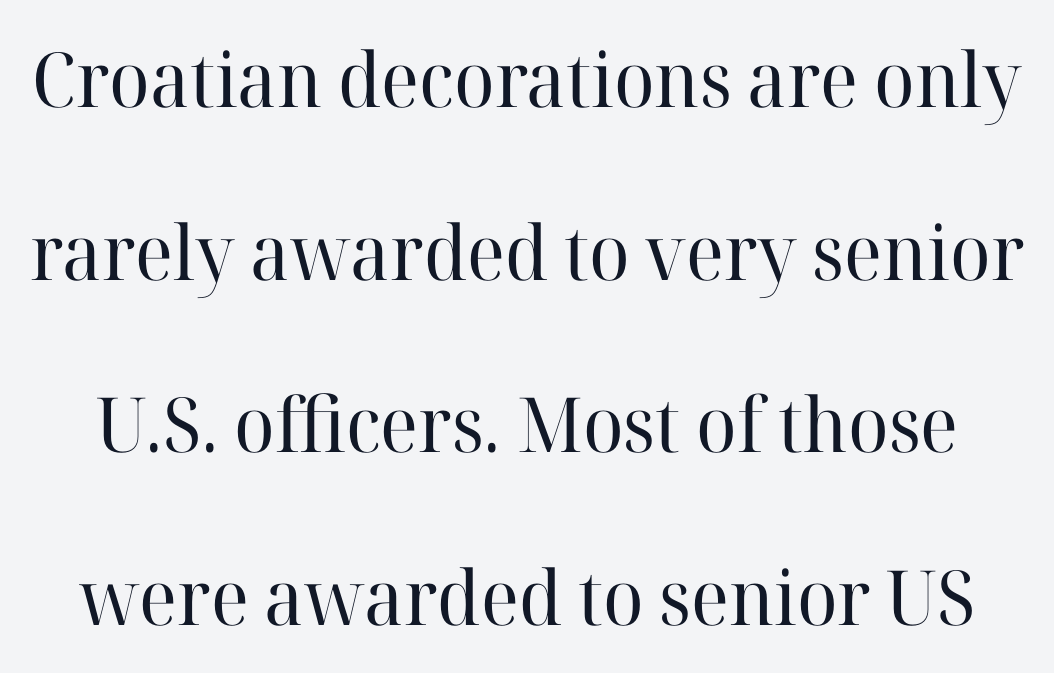
The image shows 76 px regular-weight serif type, upright; set loose line spacing (2.27x), normal letter spacing, not underlined; high stroke contrast and a medium x-height.
